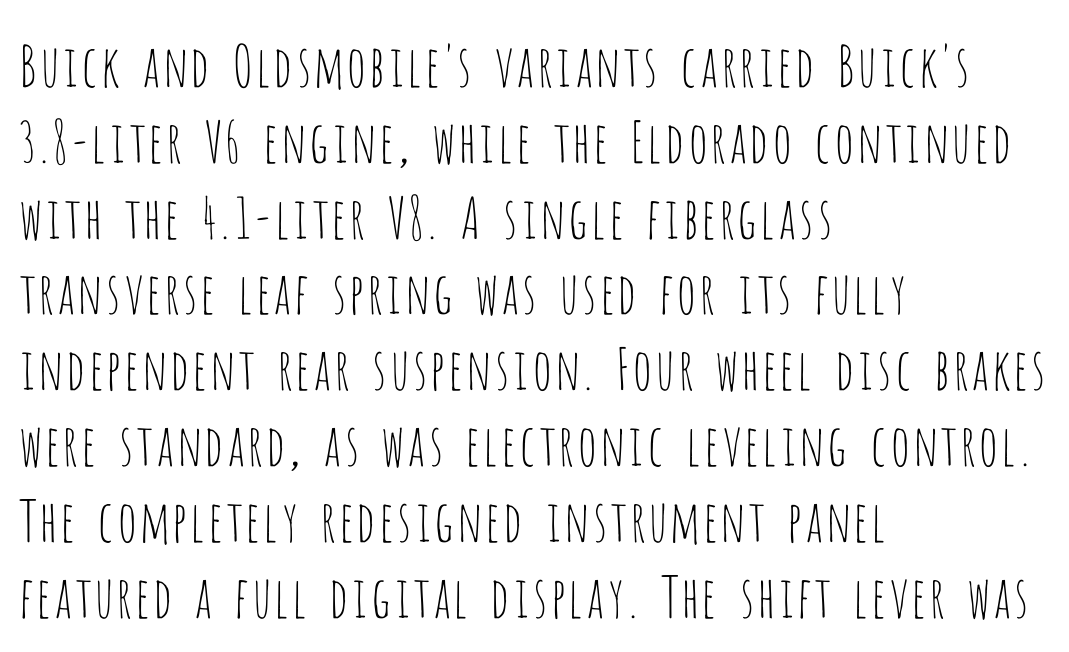
{"serif": "no", "italic": "no", "bold": "no", "weight": "thin", "width": "condensed", "stroke_contrast": "low", "x_height": "large", "monospaced": "no", "underline": "no", "align": "left", "line_spacing": "normal", "line_spacing_ratio": 1.33, "letter_spacing": "normal", "letter_spacing_em": 0.0, "glyph_px": 57}
